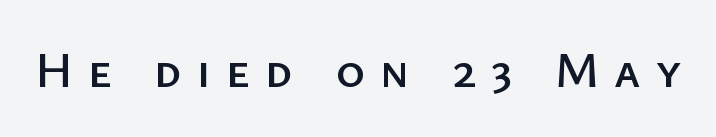
Descender tails drop into unmarked territory. Serifs: no, the terminals of the letterforms are clean. These lines are rendered in a variable-pitch font. The gaps between neighbouring characters are conspicuously large. Characters remain perfectly vertical along every line.
